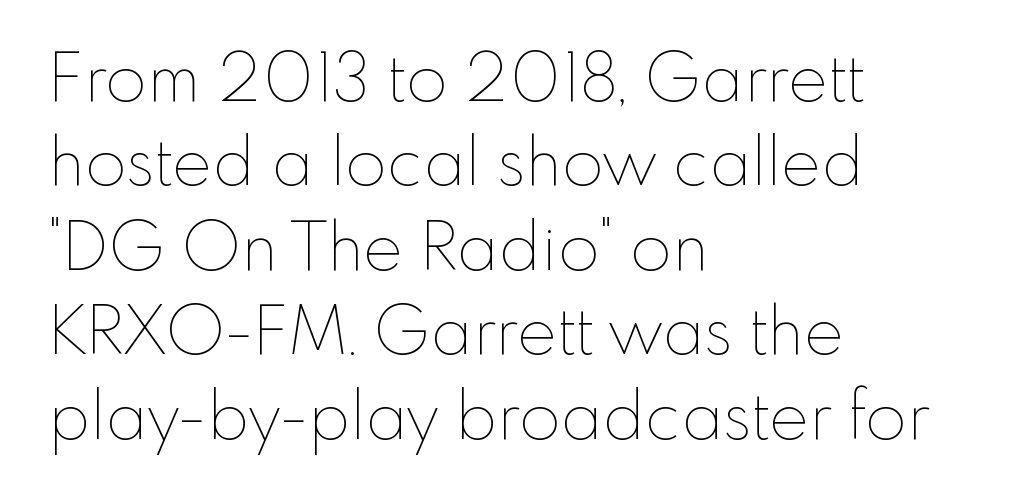
Look at the tracking — it's just the regular setting, nothing added. The weight tops out at a normal text grade. Does the copy run flush right? No — it runs flush left. The baseline area is clear. Quick note: interline space is typical.
